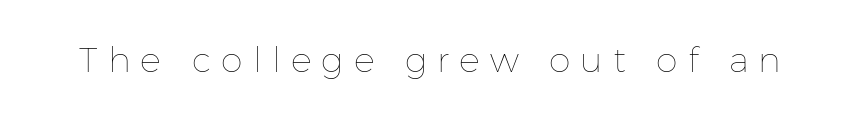
Do the characters align in a grid? No, the font is proportional. This rendering widens character spacing well past its baseline value. Designer's note — italics off, roman on. Quick note: underline off. This reads as an unemphasized weight, regular at the heaviest.
